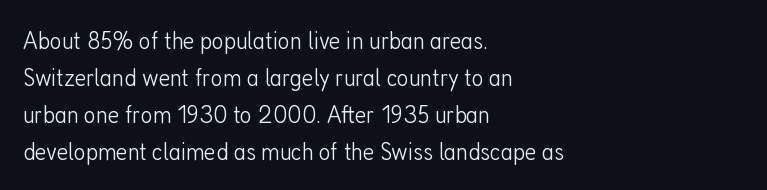
Q: Is the text bold? A: No.
Q: Is the text italic (slanted)? A: No, it is upright.
Q: Is the text underlined? A: No.
Q: How is the paragraph aligned? A: Left-aligned.
Q: Is the spacing between letters normal or unusually wide? A: Normal.
Q: Is the spacing between lines tight, normal or loose? A: Normal.
